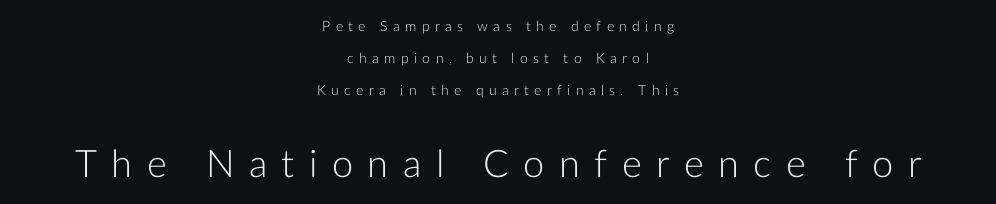
The glyphs are unaccompanied by any horizontal stroke below them. You get the small type first, then a jump to larger type. Typeset on center — no edge is straight. In terms of letterform style, serifs are entirely absent. Quick note: interline space is abundant. The font is comparable to plain body text, perhaps lighter.
